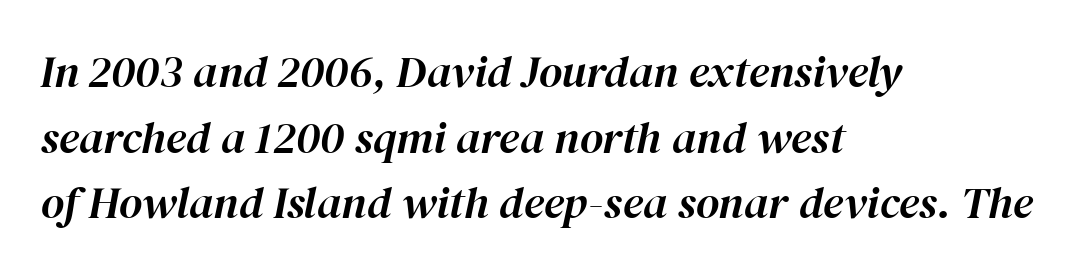
The image shows 45 px text type, italic (leaning right); set left-aligned, normal line spacing (1.46x), normal letter spacing, not underlined; high stroke contrast and a medium x-height.
